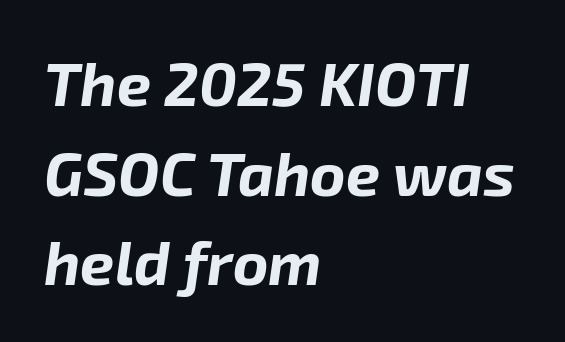
{"italic": "yes", "lean": "right", "slant_degrees": 8, "bold": "yes", "weight": "bold", "width": "normal", "stroke_contrast": "low", "x_height": "medium", "monospaced": "no", "underline": "no", "align": "left", "line_spacing": "normal", "line_spacing_ratio": 1.47, "letter_spacing": "normal", "letter_spacing_em": 0.0, "glyph_px": 61}
